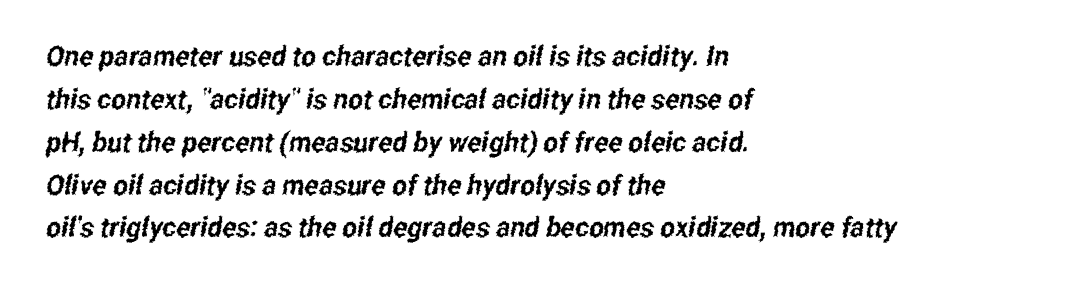
Q: Is the typeface a serif or a sans-serif typeface? A: Sans-serif.
Q: Is the text underlined? A: No.
Q: How is the paragraph aligned? A: Left-aligned.
Q: Is the spacing between letters normal or unusually wide? A: Normal.
Q: Is the spacing between lines tight, normal or loose? A: Normal.
Q: Width (condensed, normal, or wide)? A: Condensed.
Q: Stroke contrast? A: Low.
Q: x-height? A: Medium.
Q: Monospaced? A: No.
